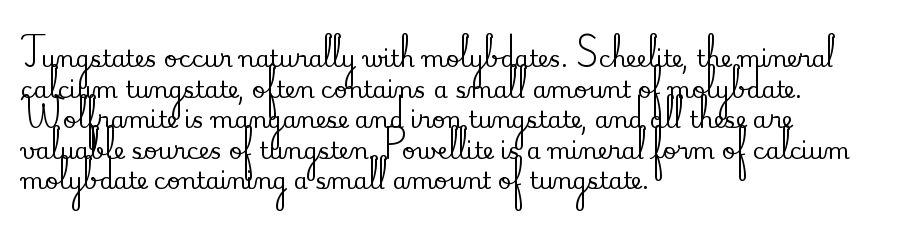
Q: Is the text italic (slanted)? A: No, it is upright.
Q: Is the text underlined? A: No.
Q: How is the paragraph aligned? A: Left-aligned.
Q: Is the spacing between letters normal or unusually wide? A: Normal.
Q: Is the spacing between lines tight, normal or loose? A: Normal.
